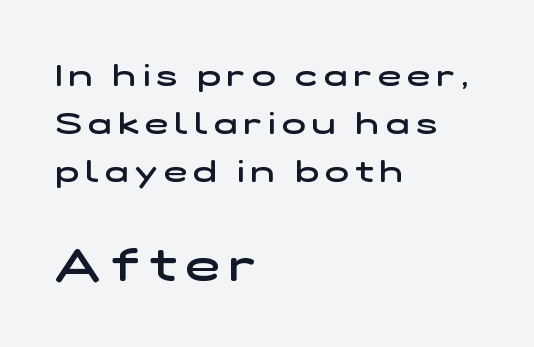
Q: Is the text bold? A: Semi-bold.
Q: Is the typeface a serif or a sans-serif typeface? A: Sans-serif.
Q: Is the text underlined? A: No.
Q: How is the paragraph aligned? A: Left-aligned.
Q: Is the spacing between letters normal or unusually wide? A: Unusually wide.
Q: Is the spacing between lines tight, normal or loose? A: Normal.
Q: Which block of text is set in a larger size, the first (top) or the second (bottom)? A: The second (bottom) one.
Q: Width (condensed, normal, or wide)? A: Wide.
Q: Stroke contrast? A: Low.
Q: x-height? A: Medium.
Q: Monospaced? A: No.
